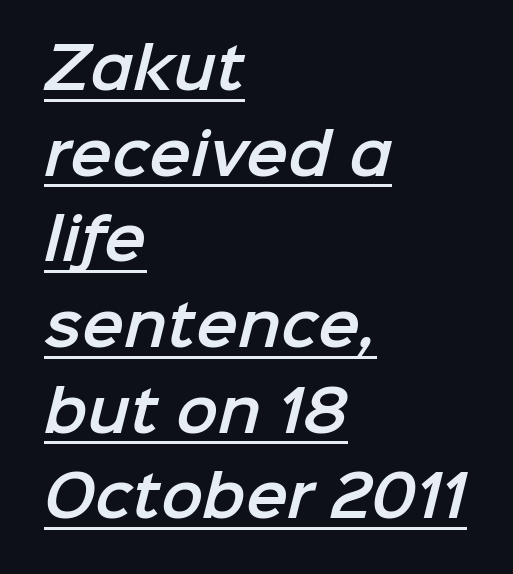
{"serif": "no", "width": "normal", "stroke_contrast": "low", "x_height": "medium", "monospaced": "no", "underline": "yes", "align": "left", "line_spacing": "normal", "line_spacing_ratio": 1.53, "letter_spacing": "normal", "letter_spacing_em": 0.0, "glyph_px": 56}
